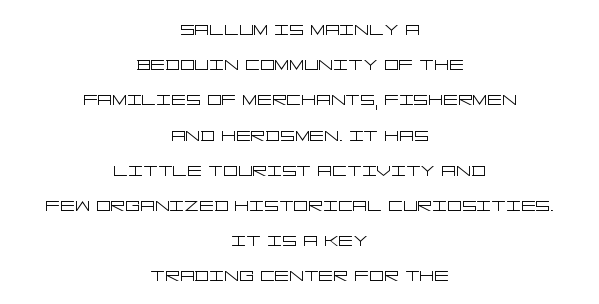
{"italic": "no", "bold": "no", "underline": "no", "align": "center", "line_spacing": "normal", "line_spacing_ratio": 1.53, "letter_spacing": "normal", "letter_spacing_em": 0.0, "glyph_px": 23}
